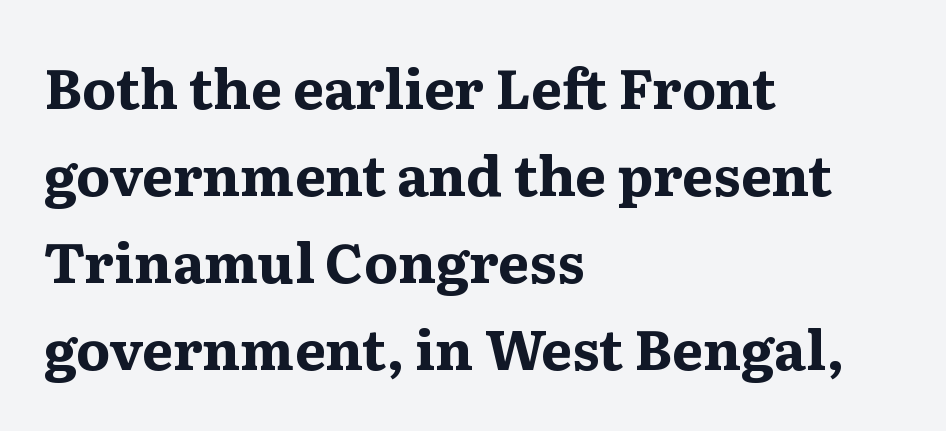
The image shows 55 px bold, wide serif type, upright; set left-aligned, normal line spacing (1.58x), normal letter spacing, not underlined; medium stroke contrast and a medium x-height.
